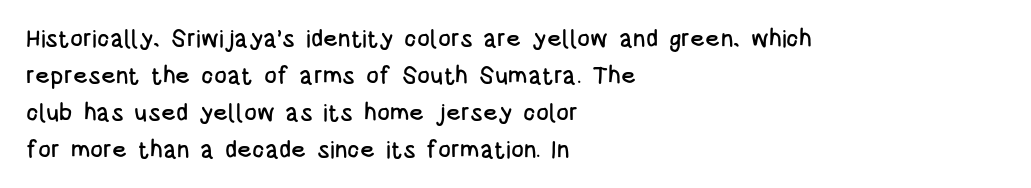
Q: Is the text italic (slanted)? A: No, it is upright.
Q: Is the text underlined? A: No.
Q: How is the paragraph aligned? A: Left-aligned.
Q: Is the spacing between letters normal or unusually wide? A: Normal.
Q: Is the spacing between lines tight, normal or loose? A: Normal.
